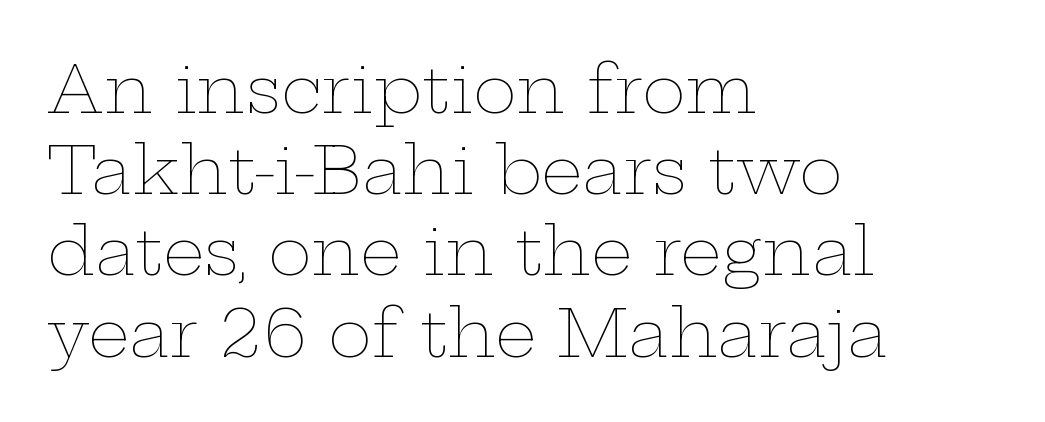
Weight class: somewhere from thin through regular. This is roman type, the default non-slanted kind. Compared with typical body copy, the letter spacing here is the same. Horizontal alignment here is leftward, the default for most running prose.
